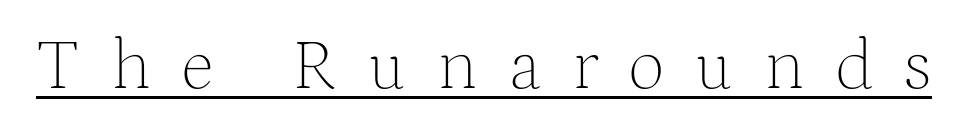
{"serif": "yes", "italic": "no", "bold": "no", "weight": "thin", "width": "normal", "stroke_contrast": "medium", "x_height": "medium", "monospaced": "no", "underline": "yes", "letter_spacing": "wide", "letter_spacing_em": 0.43, "glyph_px": 72}
